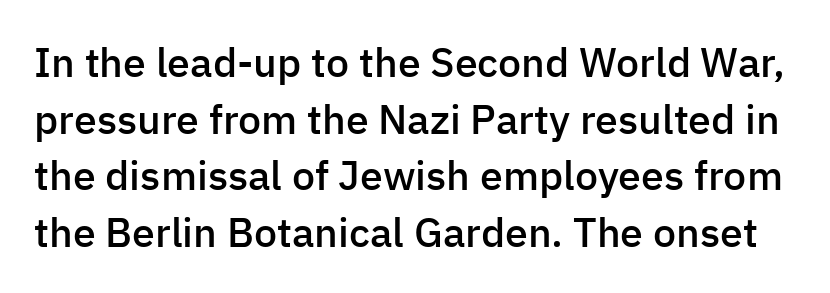
The space between consecutive lines is moderate. Honestly, there is no underline to notice here at all. You could not count columns in this text — the font is proportionally spaced. Examine the stroke ends and you'll find no serifs.
